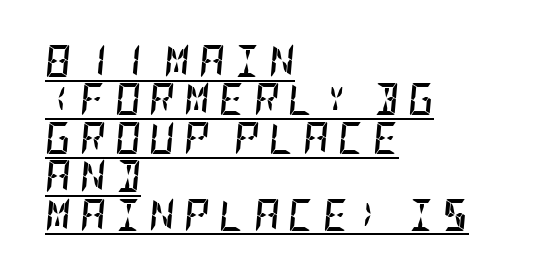
The rendering anchors every line to the left-hand side. These lines were composed using italics. The sample's only ornament is a line tracing under the words. Weight: bold.
